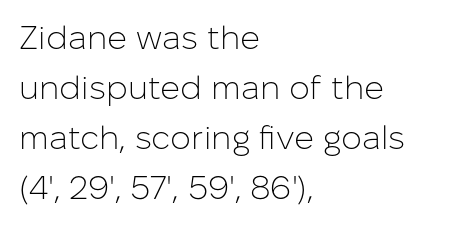
Underlining? Definitely not there. Spacing verdict: proportional, widths tailored to each character. Posture: vertical. Does the type have serifs? No, each stem ends abruptly.
